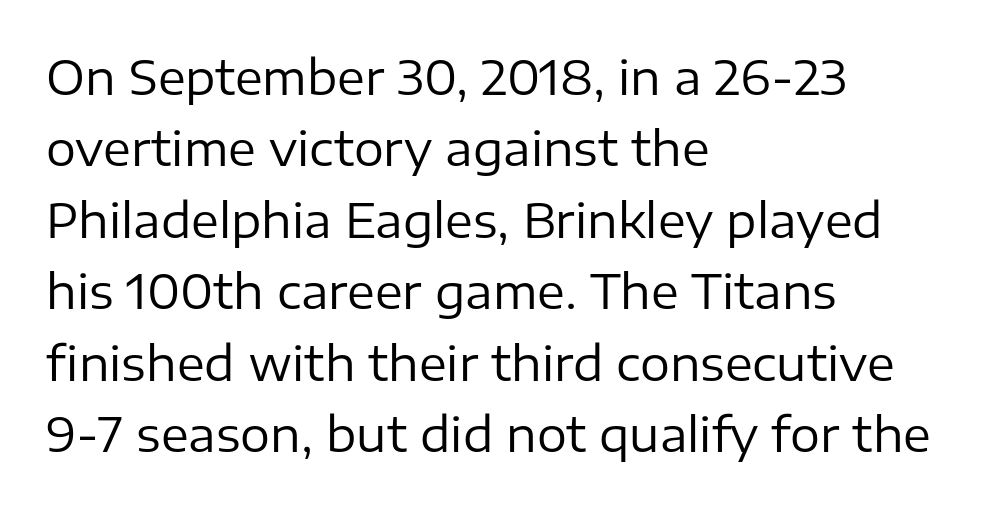
Q: Is the text bold? A: No.
Q: Is the text italic (slanted)? A: No, it is upright.
Q: Is the typeface a serif or a sans-serif typeface? A: Sans-serif.
Q: Is the text underlined? A: No.
Q: How is the paragraph aligned? A: Left-aligned.
Q: Is the spacing between letters normal or unusually wide? A: Normal.
Q: Is the spacing between lines tight, normal or loose? A: Normal.
Q: Width (condensed, normal, or wide)? A: Normal.
Q: Stroke contrast? A: Low.
Q: x-height? A: Medium.
Q: Monospaced? A: No.
